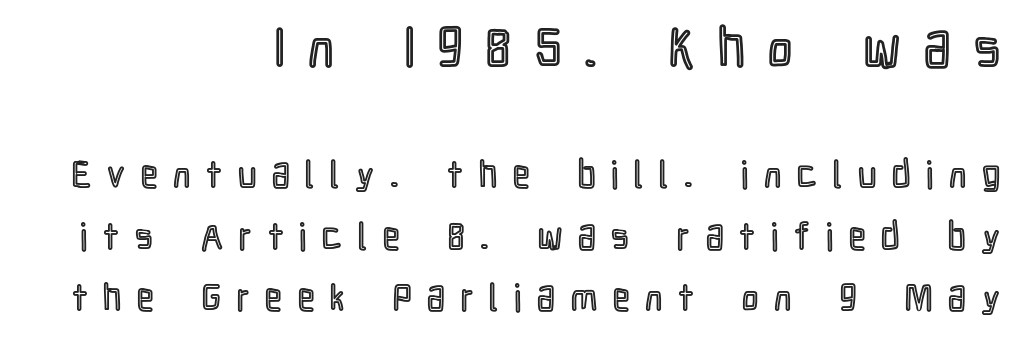
{"italic": "no", "width": "condensed", "x_height": "medium", "monospaced": "no", "underline": "no", "align": "right", "line_spacing": "normal", "line_spacing_ratio": 1.66, "letter_spacing": "wide", "letter_spacing_em": 0.43, "larger_block": "first", "size_ratio": 1.49, "glyph_px": 55}
